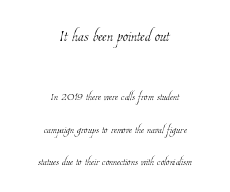
{"bold": "no", "underline": "no", "align": "center", "line_spacing": "loose", "line_spacing_ratio": 2.31, "letter_spacing": "normal", "letter_spacing_em": 0.0, "larger_block": "first", "size_ratio": 1.5, "glyph_px": 21}
